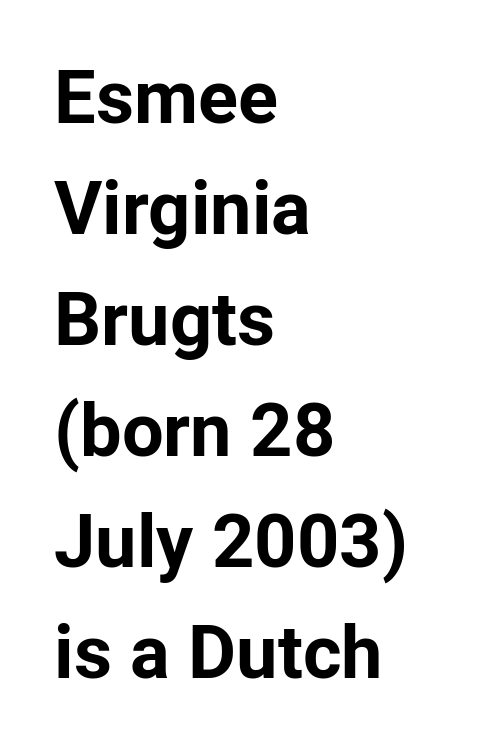
{"serif": "no", "italic": "no", "bold": "yes", "weight": "bold", "width": "normal", "stroke_contrast": "low", "x_height": "medium", "monospaced": "no", "underline": "no", "align": "left", "line_spacing": "normal", "line_spacing_ratio": 1.5, "letter_spacing": "normal", "letter_spacing_em": 0.0, "glyph_px": 74}
